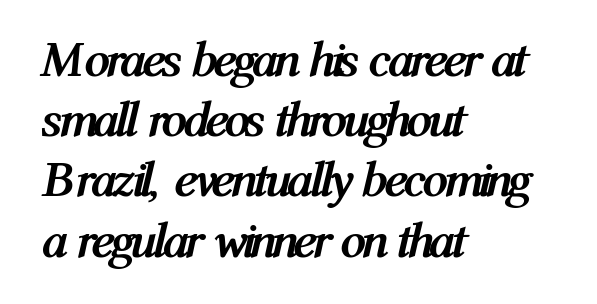
{"italic": "yes", "lean": "right", "slant_degrees": 12, "bold": "yes", "weight": "semibold", "width": "condensed", "stroke_contrast": "medium", "x_height": "medium", "monospaced": "no", "underline": "no", "align": "left", "line_spacing_ratio": 1.18, "letter_spacing": "normal", "letter_spacing_em": 0.0, "glyph_px": 51}
